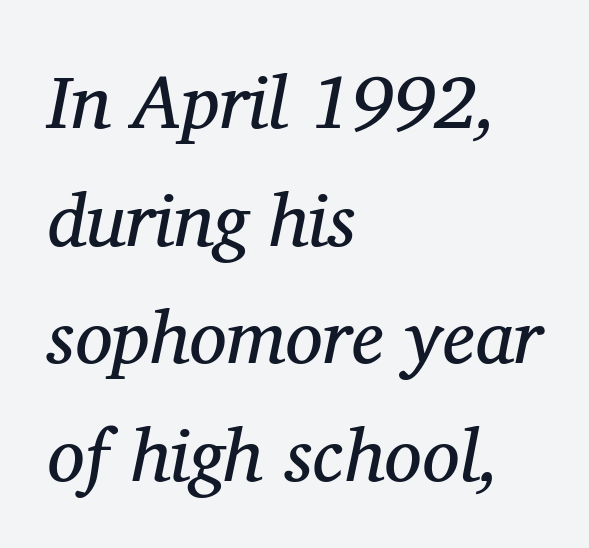
{"serif": "yes", "italic": "yes", "lean": "right", "slant_degrees": 11, "bold": "no", "weight": "regular", "width": "normal", "stroke_contrast": "medium", "x_height": "medium", "monospaced": "no", "underline": "no", "align": "left", "line_spacing": "normal", "line_spacing_ratio": 1.57, "letter_spacing": "normal", "letter_spacing_em": 0.0, "glyph_px": 75}
